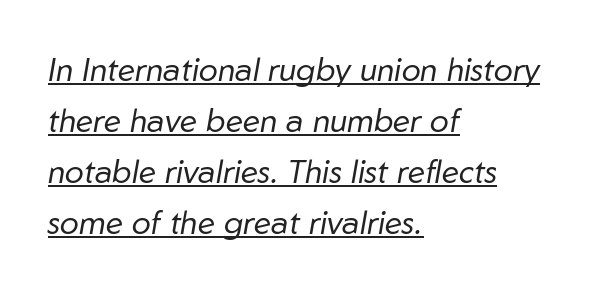
The image shows 32 px regular-weight type, italic (leaning right); set left-aligned, normal line spacing (1.59x), normal letter spacing, underlined; low stroke contrast and a medium x-height.
